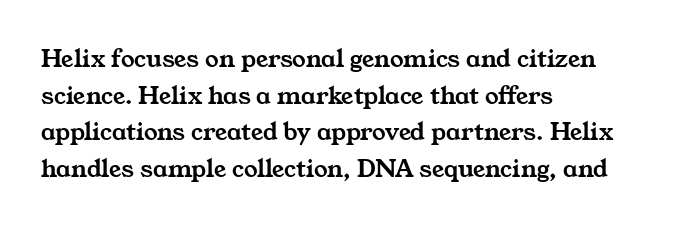
The image shows 27 px text type; set left-aligned, normal line spacing (1.36x), normal letter spacing, not underlined.
